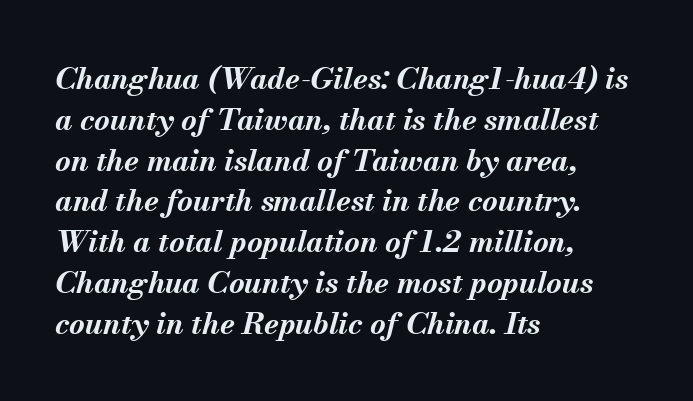
Style check: oblique. These words are printed bold, with thick strokes throughout. Lines of text with bare space underneath. Looks like regular typesetting: each glyph gets only the width it needs.
